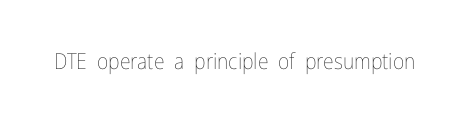
The space directly below the letters is spotless. Quick note: not italic, upright. The line texture is even and compact thanks to regular tracking. These glyphs show unthickened strokes, regular width or finer.
